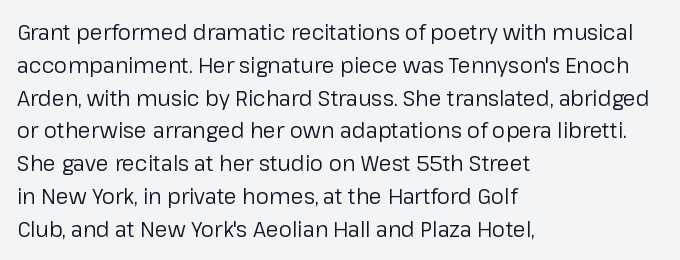
Q: Is the text bold? A: No.
Q: Is the text italic (slanted)? A: No, it is upright.
Q: Is the text underlined? A: No.
Q: How is the paragraph aligned? A: Left-aligned.
Q: Is the spacing between letters normal or unusually wide? A: Normal.
Q: Is the spacing between lines tight, normal or loose? A: Normal.
